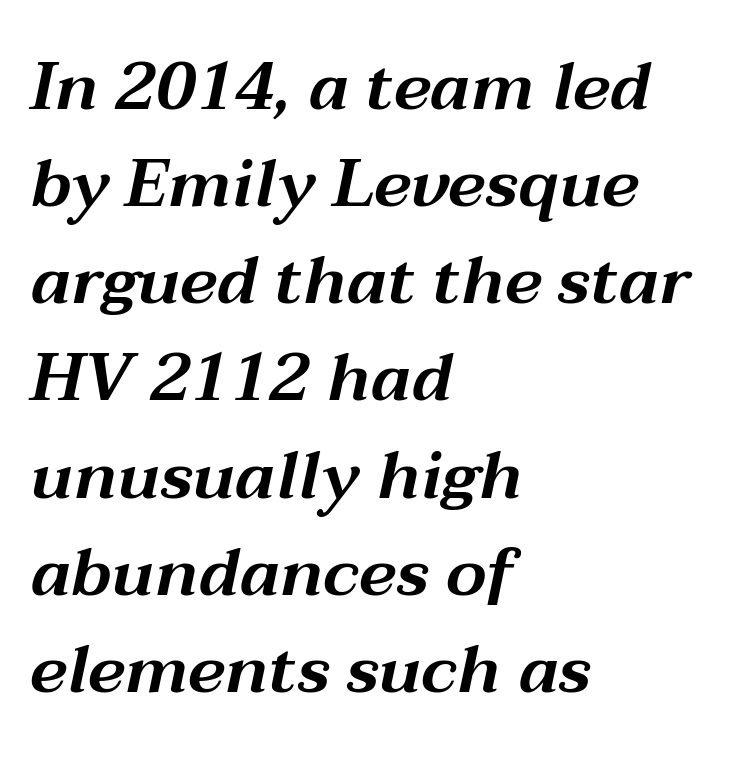
These lines were composed using italics. Here the glyphs are tracked normally, forming tight word shapes. The ragged edge is on the right, which tells us the setting is flush left. Spacing verdict: proportional, widths tailored to each character.
